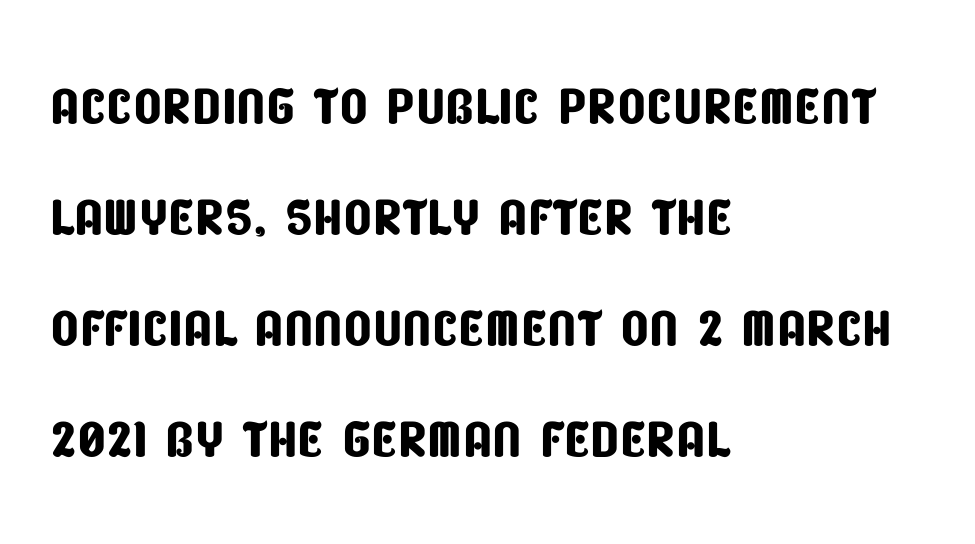
The face used here is rendered with its standard letterfit. The gap between lines stays unmarked. The glyphs in this specimen are sans serif. This sample has the flowing, uneven cadence of proportional lettering. The lines sit at an ordinary, default distance from one another. The paragraph shown leans on its left margin.
